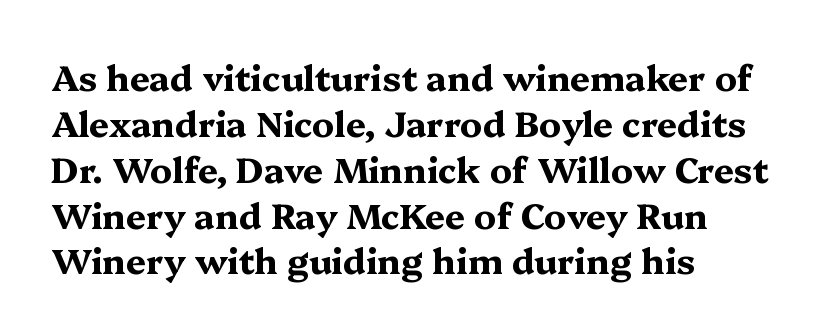
{"serif": "yes", "italic": "no", "bold": "yes", "weight": "bold", "width": "wide", "stroke_contrast": "medium", "x_height": "medium", "monospaced": "no", "underline": "no", "align": "left", "line_spacing": "normal", "line_spacing_ratio": 1.31, "letter_spacing": "normal", "letter_spacing_em": 0.0, "glyph_px": 35}
